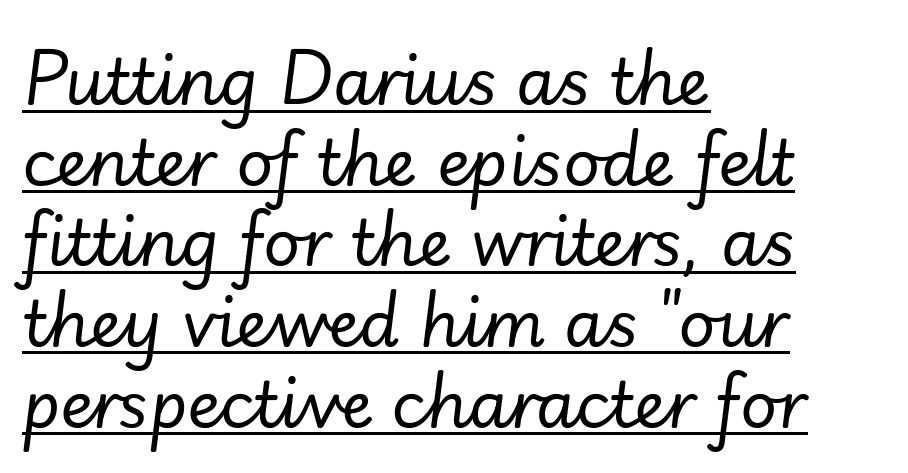
The text block is weighted toward the left margin, trailing off unevenly rightward. Think of a printed novel: that variable character pitch is what you see here. Inter-character spacing is left at the font's built-in metrics. The font's italic variant was chosen for this text. Is this a heavy cut? Hardly; it is regular or lighter.
